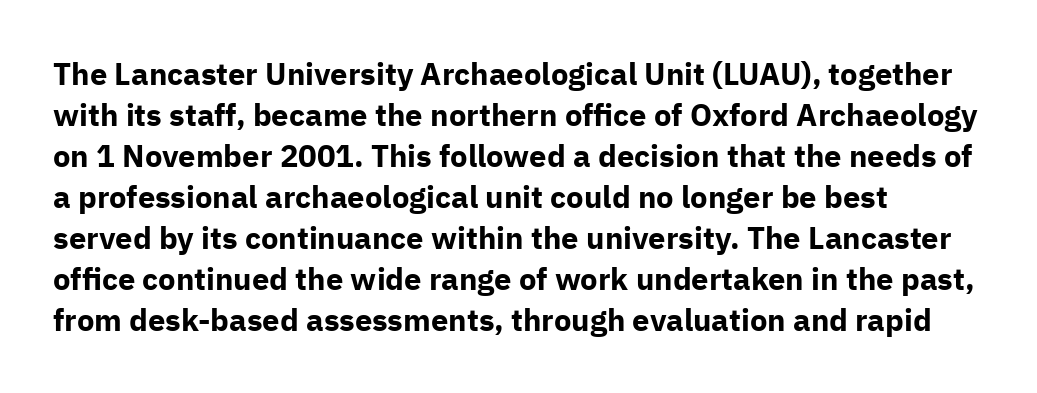
{"serif": "no", "italic": "no", "bold": "yes", "weight": "bold", "width": "normal", "stroke_contrast": "low", "x_height": "medium", "monospaced": "no", "underline": "no", "align": "left", "line_spacing": "normal", "line_spacing_ratio": 1.32, "letter_spacing": "normal", "letter_spacing_em": 0.0, "glyph_px": 31}
